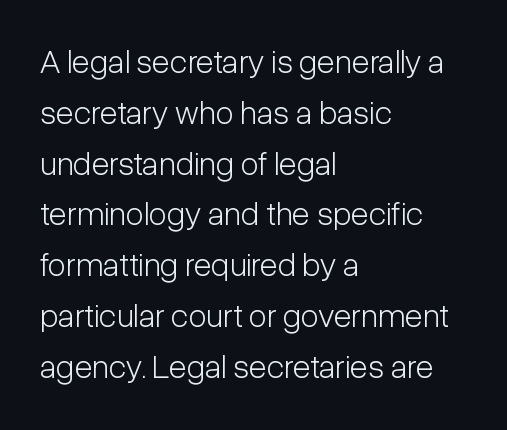
The image shows 33 px light, condensed sans-serif type, upright; set left-aligned, normal line spacing (1.54x), normal letter spacing, not underlined; low stroke contrast and a medium x-height.
